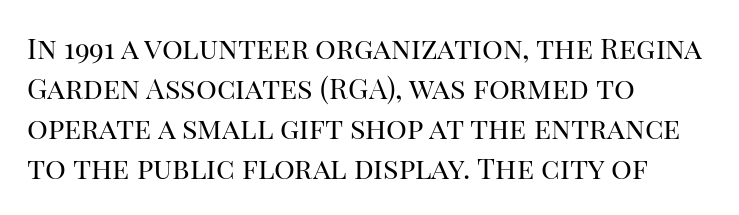
The image shows 29 px regular-weight serif type, upright; set left-aligned, normal line spacing (1.38x), normal letter spacing, not underlined; high stroke contrast and a large x-height.
